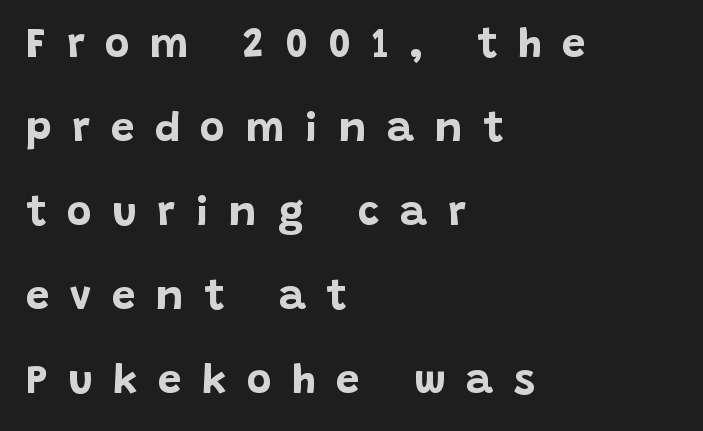
Q: Is the text bold? A: Yes.
Q: Is the text italic (slanted)? A: No, it is upright.
Q: Is the typeface a serif or a sans-serif typeface? A: Sans-serif.
Q: Is the text underlined? A: No.
Q: How is the paragraph aligned? A: Left-aligned.
Q: Is the spacing between letters normal or unusually wide? A: Unusually wide.
Q: Is the spacing between lines tight, normal or loose? A: Loose.
Q: Width (condensed, normal, or wide)? A: Normal.
Q: Stroke contrast? A: Low.
Q: x-height? A: Large.
Q: Monospaced? A: No.
